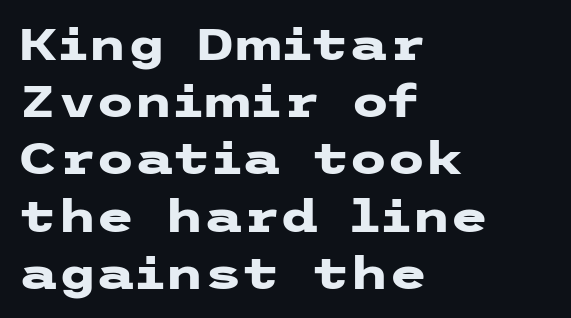
{"serif": "no", "italic": "no", "bold": "yes", "weight": "heavy", "width": "wide", "stroke_contrast": "low", "x_height": "medium", "underline": "no", "align": "left", "line_spacing": "normal", "line_spacing_ratio": 1.3, "letter_spacing": "normal", "letter_spacing_em": 0.0, "glyph_px": 44}
